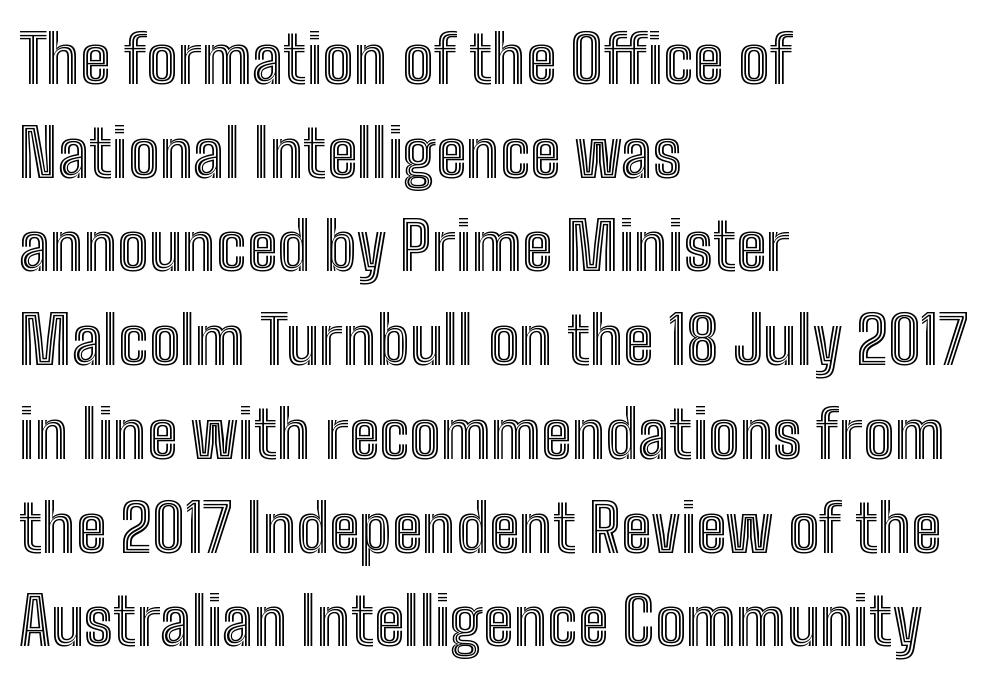
{"italic": "no", "width": "condensed", "x_height": "medium", "monospaced": "no", "underline": "no", "align": "left", "line_spacing": "normal", "line_spacing_ratio": 1.42, "letter_spacing": "normal", "letter_spacing_em": 0.0, "glyph_px": 66}
